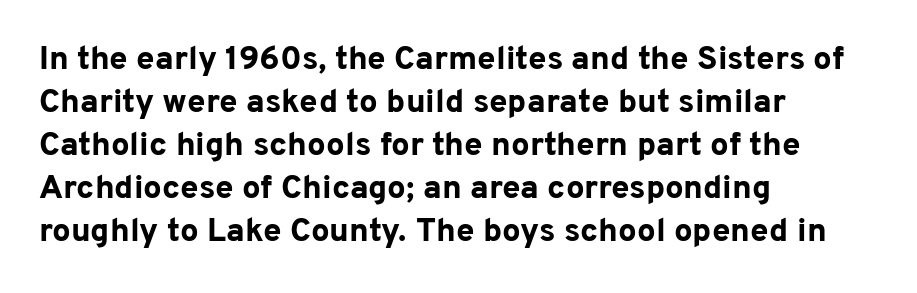
{"serif": "no", "italic": "no", "bold": "yes", "weight": "bold", "width": "normal", "stroke_contrast": "low", "x_height": "medium", "monospaced": "no", "underline": "no", "align": "left", "line_spacing": "normal", "line_spacing_ratio": 1.3, "letter_spacing": "normal", "letter_spacing_em": 0.0, "glyph_px": 33}
